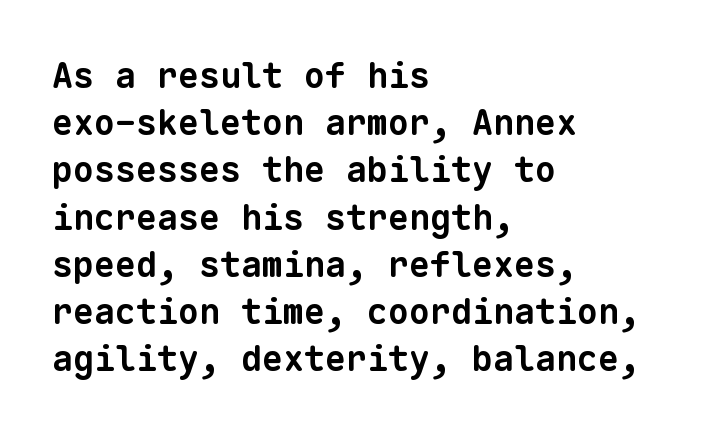
Line starts are locked; line ends wander. Anything drawn beneath the words? Only blank space. Do the characters align in a grid? Yes, the font is monospaced. These lines sit exactly where default settings would place them.
